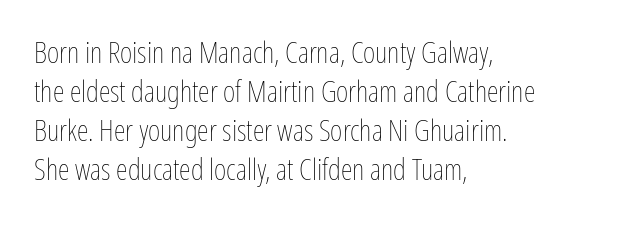
Anything drawn beneath the words? Only blank space. The rendering keeps characters at their native spacing. Unbolded letterforms with no extra heft. These lines are set flush left with a ragged right edge. A typesetter would mark this as roman, not italic. This sample has the flowing, uneven cadence of proportional lettering.
